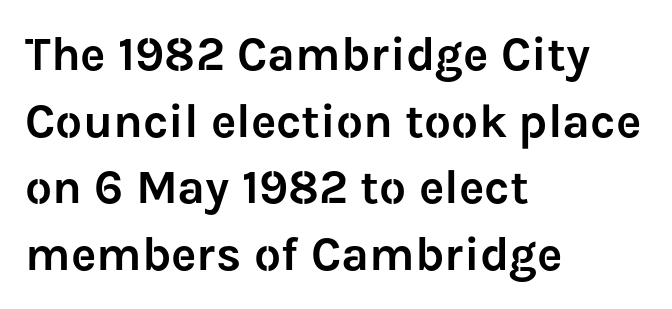
{"serif": "no", "italic": "no", "width": "normal", "stroke_contrast": "low", "x_height": "medium", "monospaced": "no", "underline": "no", "align": "left", "line_spacing": "normal", "line_spacing_ratio": 1.39, "letter_spacing": "normal", "letter_spacing_em": 0.0, "glyph_px": 48}
